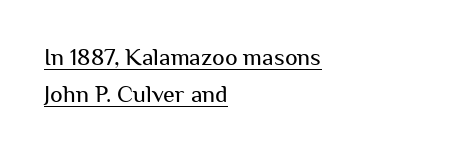
Q: Is the text bold? A: No.
Q: Is the text italic (slanted)? A: No, it is upright.
Q: Is the text underlined? A: Yes.
Q: How is the paragraph aligned? A: Left-aligned.
Q: Is the spacing between letters normal or unusually wide? A: Normal.
Q: Is the spacing between lines tight, normal or loose? A: Normal.
